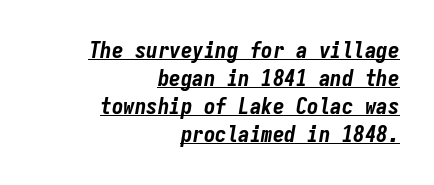
Q: Is the text bold? A: Yes.
Q: Is the text italic (slanted)? A: Yes, it leans right by about 9 degrees.
Q: Is the text underlined? A: Yes.
Q: How is the paragraph aligned? A: Right-aligned.
Q: Is the spacing between letters normal or unusually wide? A: Normal.
